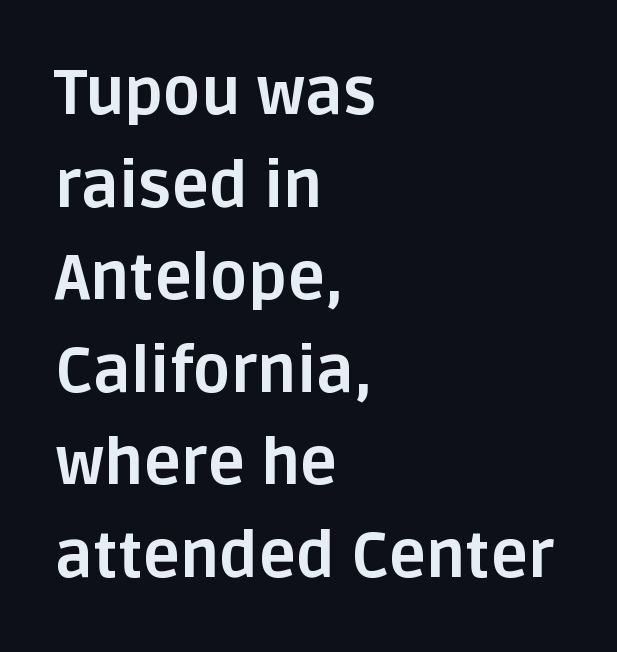
The image shows 63 px bold sans-serif type, upright; set left-aligned, normal line spacing (1.47x), normal letter spacing, not underlined; low stroke contrast and a large x-height.
